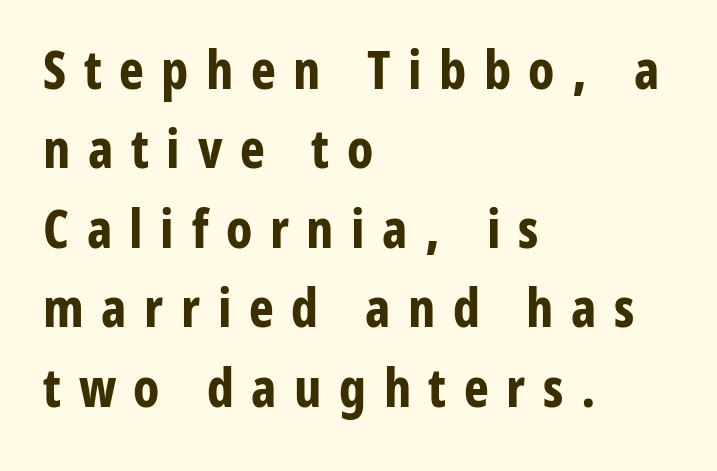
{"serif": "no", "italic": "no", "bold": "yes", "weight": "bold", "width": "condensed", "stroke_contrast": "low", "x_height": "medium", "monospaced": "no", "underline": "no", "align": "left", "line_spacing": "normal", "line_spacing_ratio": 1.5, "letter_spacing": "wide", "letter_spacing_em": 0.33, "glyph_px": 53}
